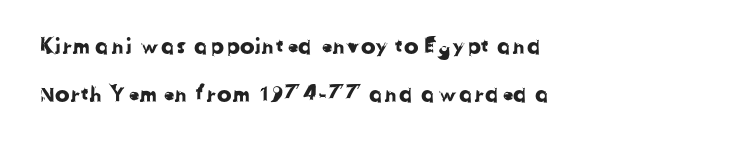
One glance says open: line gaps are wider than usual. These lines keep a tight, regular rhythm from letter to letter. Descenders hang freely into open space. Leftover space on each line is placed entirely after the last word.
